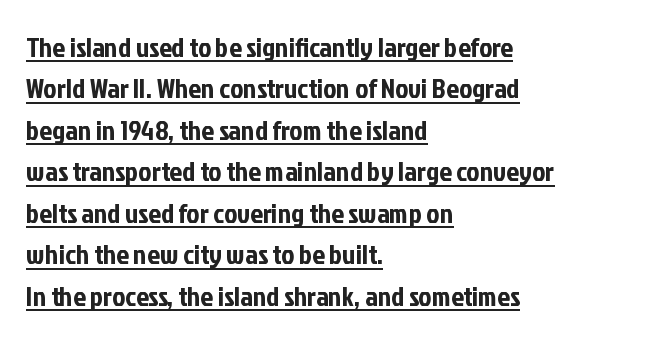
The image shows 28 px condensed sans-serif type, upright; set left-aligned, normal line spacing (1.48x), normal letter spacing, underlined; low stroke contrast and a medium x-height.
